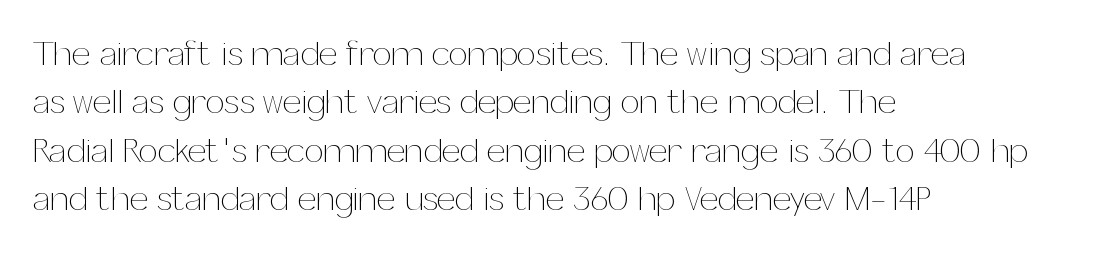
Q: Is the text bold? A: No.
Q: Is the text italic (slanted)? A: No, it is upright.
Q: Is the text underlined? A: No.
Q: How is the paragraph aligned? A: Left-aligned.
Q: Is the spacing between letters normal or unusually wide? A: Normal.
Q: Is the spacing between lines tight, normal or loose? A: Normal.
Q: Width (condensed, normal, or wide)? A: Normal.
Q: Stroke contrast? A: Medium.
Q: x-height? A: Medium.
Q: Monospaced? A: No.
